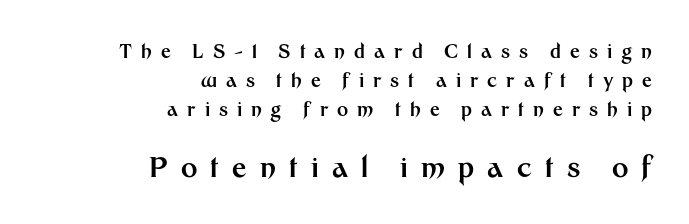
The image shows 28 px bold sans-serif type, upright; set right-aligned, normal line spacing (1.53x), unusually wide letter spacing (+0.47 em), not underlined; the second (bottom) block is 1.47x larger; medium stroke contrast and a medium x-height.
